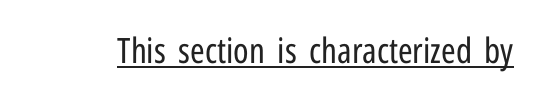
Letter spacing: default. The strokes are not fattened; the text isn't bold. This is underlined copy, the kind a proofreader might mark for attention. No italicization has been applied; the sample stays upright.
